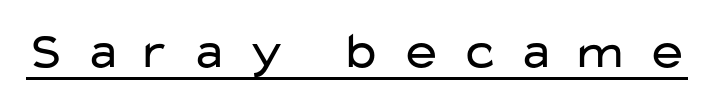
{"serif": "no", "italic": "no", "bold": "no", "weight": "regular", "width": "wide", "stroke_contrast": "low", "x_height": "medium", "monospaced": "no", "underline": "yes", "letter_spacing": "wide", "letter_spacing_em": 0.36, "glyph_px": 51}
